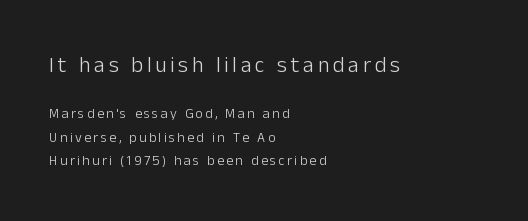
The image shows 22 px text type, upright; set left-aligned, normal line spacing (1.67x), not underlined; the first (top) block is 1.57x larger.
